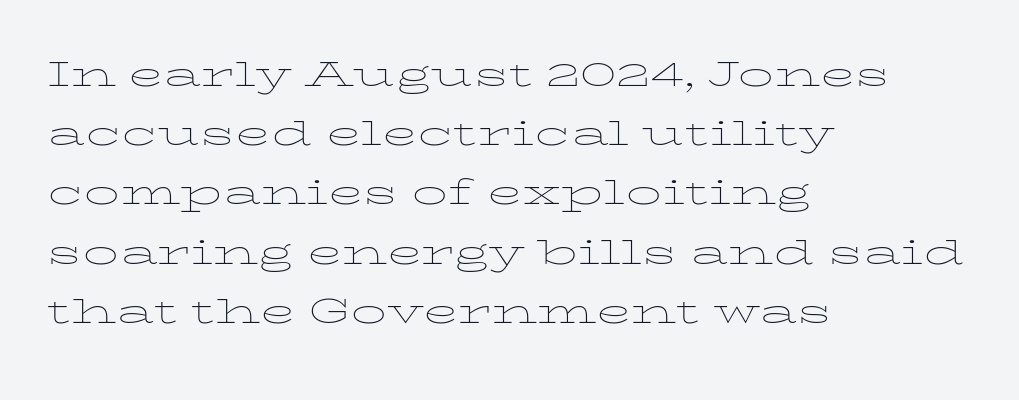
Summary of weight: not heavy and not bold. Horizontally, the lines are justified to the leading edge only. The passage shown stacks its lines at a standard gap. Proportional: the letters do not fall into vertical columns.
